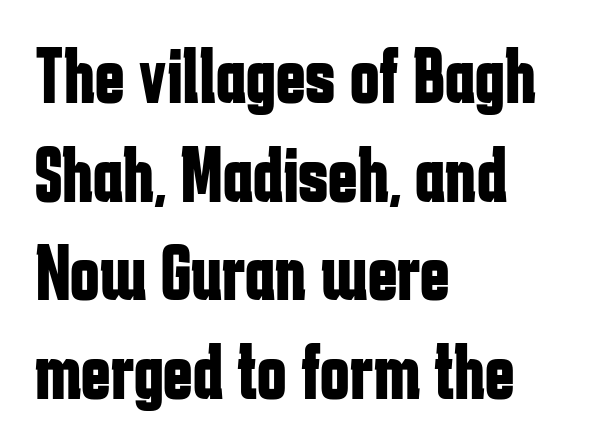
{"serif": "no", "italic": "no", "bold": "yes", "weight": "bold", "width": "condensed", "stroke_contrast": "low", "x_height": "medium", "monospaced": "no", "underline": "no", "align": "left", "line_spacing": "normal", "line_spacing_ratio": 1.25, "letter_spacing": "normal", "letter_spacing_em": 0.0, "glyph_px": 79}
